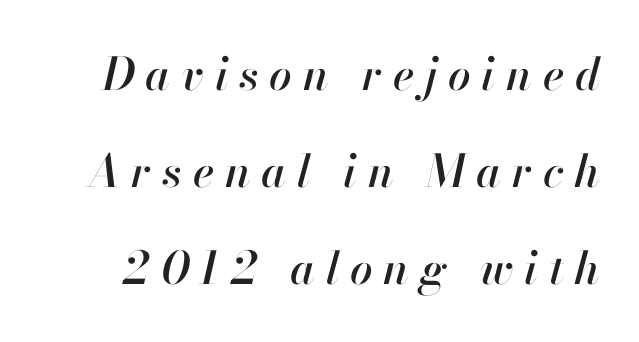
The image shows 45 px text type, italic (leaning right); set loose line spacing (2.16x), unusually wide letter spacing (+0.24 em), not underlined; high stroke contrast and a small x-height.
